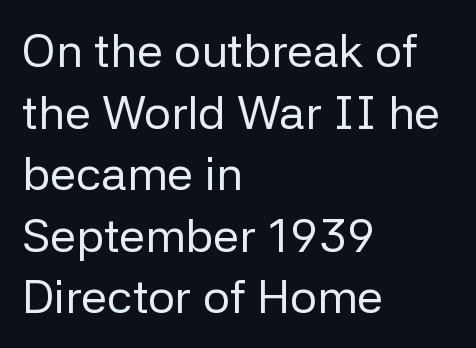
{"serif": "no", "italic": "no", "bold": "no", "weight": "regular", "width": "normal", "stroke_contrast": "low", "x_height": "medium", "monospaced": "no", "underline": "no", "align": "left", "line_spacing": "normal", "line_spacing_ratio": 1.31, "letter_spacing": "normal", "letter_spacing_em": 0.0, "glyph_px": 47}
